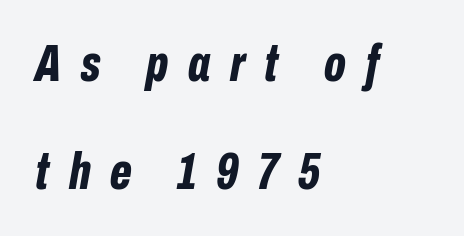
{"italic": "yes", "lean": "right", "slant_degrees": 10, "bold": "yes", "weight": "bold", "width": "condensed", "stroke_contrast": "low", "x_height": "medium", "monospaced": "no", "underline": "no", "align": "left", "line_spacing": "loose", "line_spacing_ratio": 2.08, "letter_spacing": "wide", "letter_spacing_em": 0.38, "glyph_px": 52}
